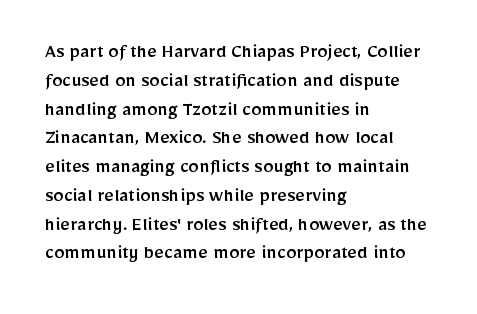
{"italic": "no", "underline": "no", "align": "left", "line_spacing": "normal", "line_spacing_ratio": 1.37, "letter_spacing": "normal", "letter_spacing_em": 0.0, "glyph_px": 21}
